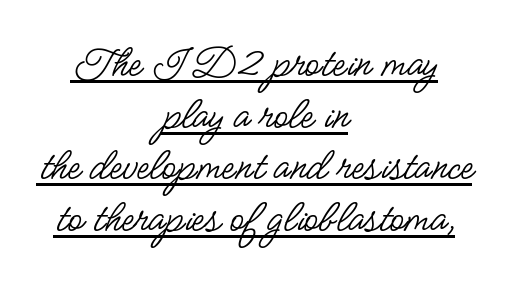
Q: Is the text bold? A: No.
Q: Is the text italic (slanted)? A: Yes.
Q: Is the typeface a serif or a sans-serif typeface? A: Sans-serif.
Q: Is the text underlined? A: Yes.
Q: How is the paragraph aligned? A: Centered.
Q: Is the spacing between letters normal or unusually wide? A: Normal.
Q: Is the spacing between lines tight, normal or loose? A: Tight.
Q: Width (condensed, normal, or wide)? A: Condensed.
Q: Stroke contrast? A: Low.
Q: x-height? A: Small.
Q: Monospaced? A: No.
